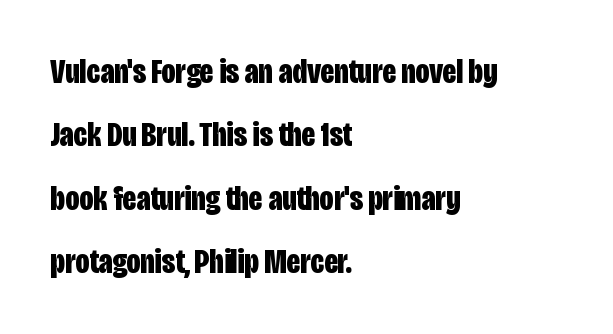
Character widths vary here, with narrow letters taking less room than wide ones. This sample uses a sans-serif face. These words are printed bold, with thick strokes throughout. Rule under the text: the space is simply empty. The typography opts for an upright posture over an oblique one.
